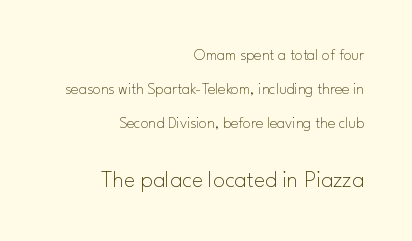
The image shows 24 px text type, upright; set right-aligned, loose line spacing (2.14x), normal letter spacing, not underlined; the second (bottom) block is 1.5x larger.
